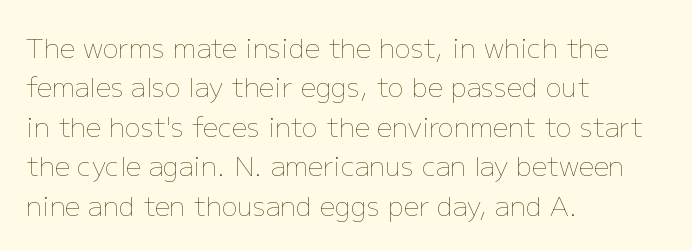
Q: Is the text bold? A: No.
Q: Is the text italic (slanted)? A: No, it is upright.
Q: Is the text underlined? A: No.
Q: How is the paragraph aligned? A: Left-aligned.
Q: Is the spacing between letters normal or unusually wide? A: Normal.
Q: Is the spacing between lines tight, normal or loose? A: Normal.
